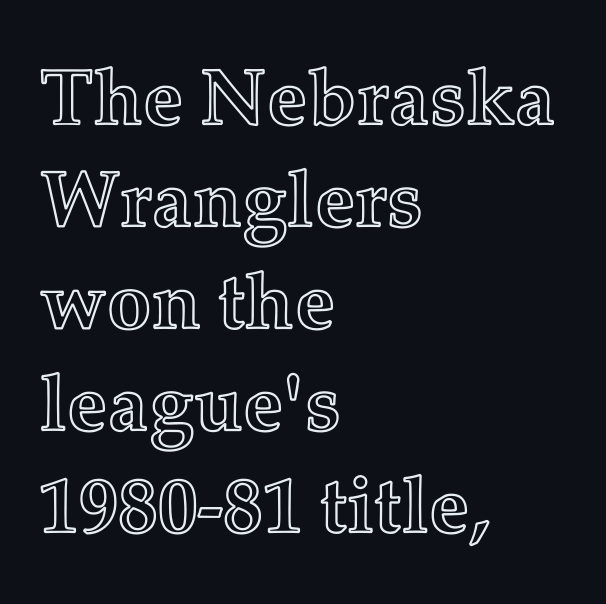
How would I describe the line gaps? Plain and ordinary. Compared with typical body copy, the letter spacing here is the same. This sample uses an upright cut, with every glyph sitting square on the baseline. The specimen omits any rule beneath the text block's lines. Line starts are locked; line ends wander.
